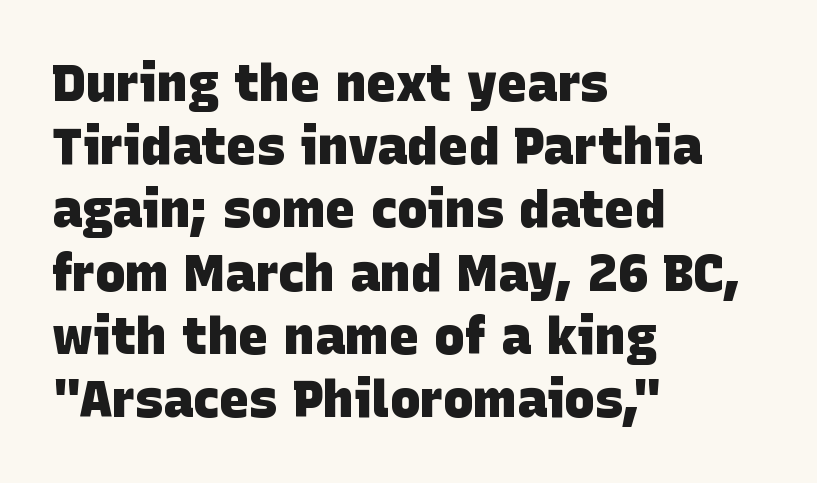
{"serif": "no", "bold": "yes", "weight": "heavy", "width": "normal", "stroke_contrast": "low", "x_height": "large", "monospaced": "no", "underline": "no", "align": "left", "line_spacing_ratio": 1.24, "letter_spacing": "normal", "letter_spacing_em": 0.0, "glyph_px": 51}
